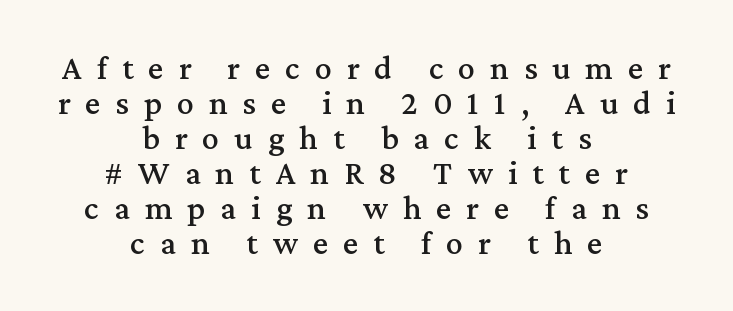
Q: Is the text italic (slanted)? A: No, it is upright.
Q: Is the typeface a serif or a sans-serif typeface? A: Serif.
Q: Is the text underlined? A: No.
Q: How is the paragraph aligned? A: Centered.
Q: Is the spacing between letters normal or unusually wide? A: Unusually wide.
Q: Is the spacing between lines tight, normal or loose? A: Tight.
Q: Width (condensed, normal, or wide)? A: Normal.
Q: Stroke contrast? A: Medium.
Q: x-height? A: Medium.
Q: Monospaced? A: No.
